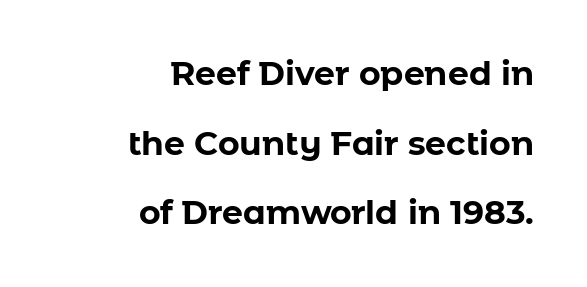
{"serif": "no", "italic": "no", "bold": "yes", "weight": "bold", "width": "normal", "stroke_contrast": "low", "x_height": "medium", "monospaced": "no", "underline": "no", "align": "right", "line_spacing": "loose", "line_spacing_ratio": 2.11, "letter_spacing": "normal", "letter_spacing_em": 0.0, "glyph_px": 33}
